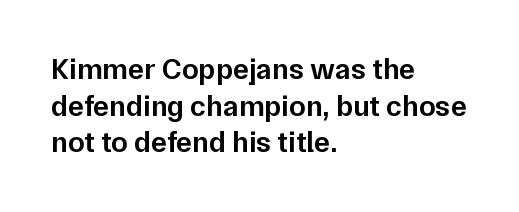
The image shows 30 px semibold sans-serif type, upright; set left-aligned, line spacing 1.22x, normal letter spacing, not underlined; low stroke contrast and a medium x-height.
